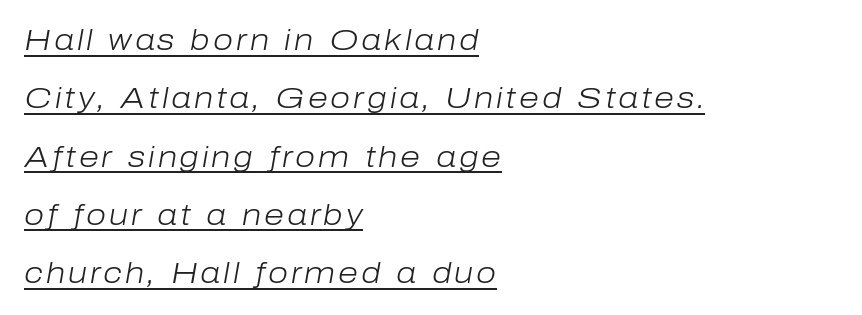
Where is the straight margin? On the left. No extra ink here — the face is not bold. Honestly, the rows look like they've been pulled way apart. Slant detected: the letters are inclined. Each line of the rendering has a horizontal stroke beneath the glyphs.
